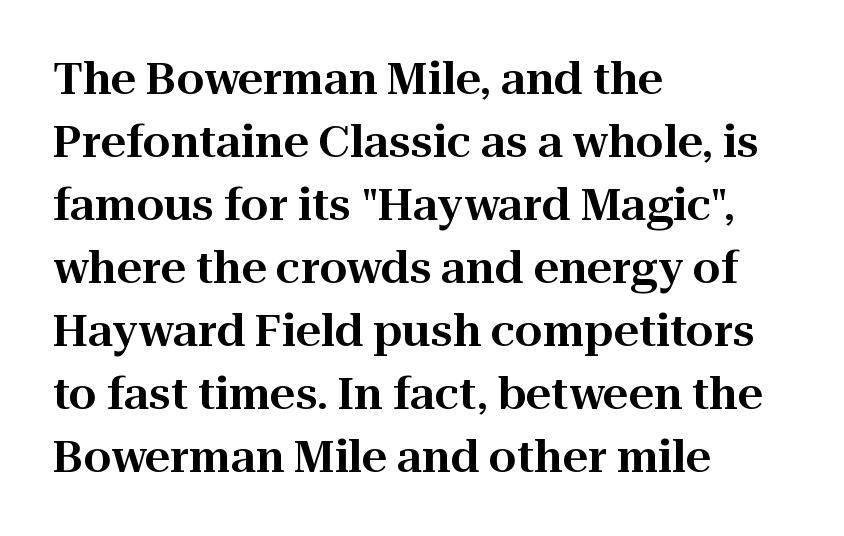
The image shows 44 px serif type, upright; set left-aligned, normal line spacing (1.43x), normal letter spacing, not underlined; high stroke contrast and a medium x-height.
